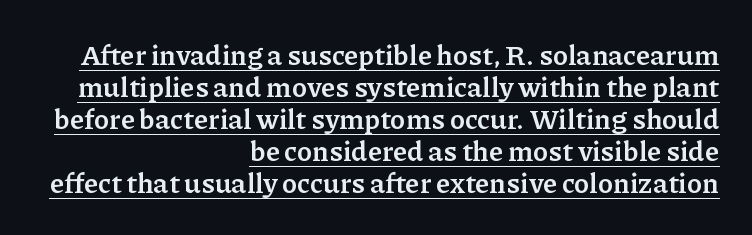
{"serif": "yes", "italic": "no", "bold": "yes", "weight": "semibold", "width": "normal", "stroke_contrast": "low", "x_height": "medium", "monospaced": "no", "underline": "yes", "align": "right", "line_spacing": "tight", "line_spacing_ratio": 1.14, "letter_spacing": "normal", "letter_spacing_em": 0.0, "glyph_px": 28}
